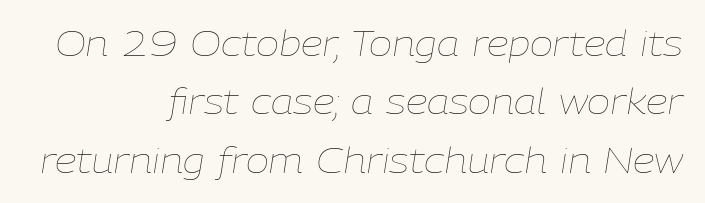
{"italic": "yes", "lean": "right", "slant_degrees": 9, "bold": "no", "weight": "thin", "width": "normal", "stroke_contrast": "low", "x_height": "medium", "monospaced": "no", "underline": "no", "align": "right", "line_spacing": "normal", "line_spacing_ratio": 1.67, "letter_spacing": "normal", "letter_spacing_em": 0.0, "glyph_px": 35}
